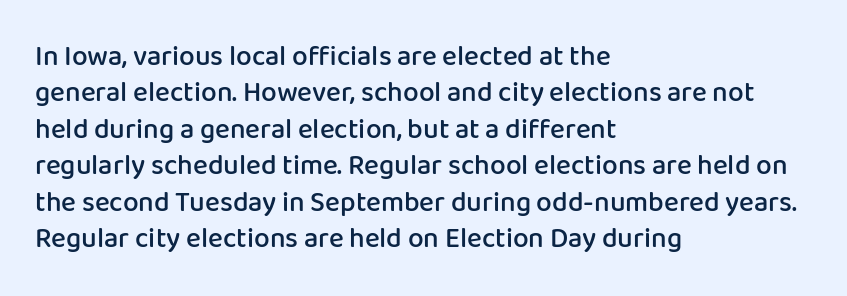
Q: Is the text bold? A: Semi-bold.
Q: Is the text italic (slanted)? A: No, it is upright.
Q: Is the typeface a serif or a sans-serif typeface? A: Sans-serif.
Q: Is the text underlined? A: No.
Q: How is the paragraph aligned? A: Left-aligned.
Q: Is the spacing between letters normal or unusually wide? A: Normal.
Q: Is the spacing between lines tight, normal or loose? A: Normal.
Q: Width (condensed, normal, or wide)? A: Normal.
Q: Stroke contrast? A: Low.
Q: x-height? A: Medium.
Q: Monospaced? A: No.
